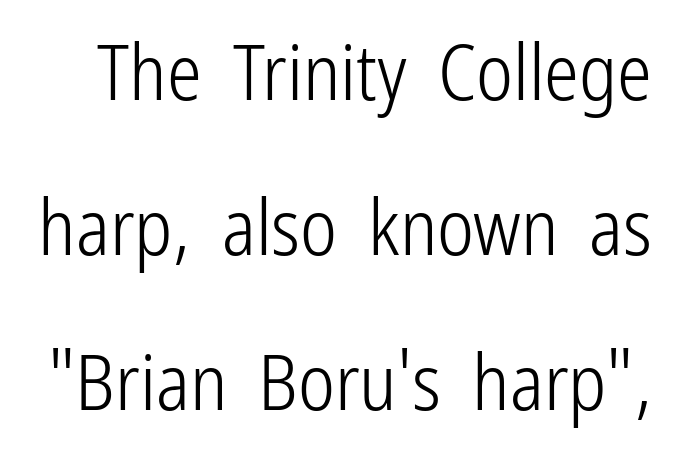
Q: Is the text bold? A: No.
Q: Is the text italic (slanted)? A: No, it is upright.
Q: Is the typeface a serif or a sans-serif typeface? A: Sans-serif.
Q: Is the text underlined? A: No.
Q: Is the spacing between letters normal or unusually wide? A: Normal.
Q: Is the spacing between lines tight, normal or loose? A: Loose.
Q: Width (condensed, normal, or wide)? A: Condensed.
Q: Stroke contrast? A: Low.
Q: x-height? A: Medium.
Q: Monospaced? A: No.
